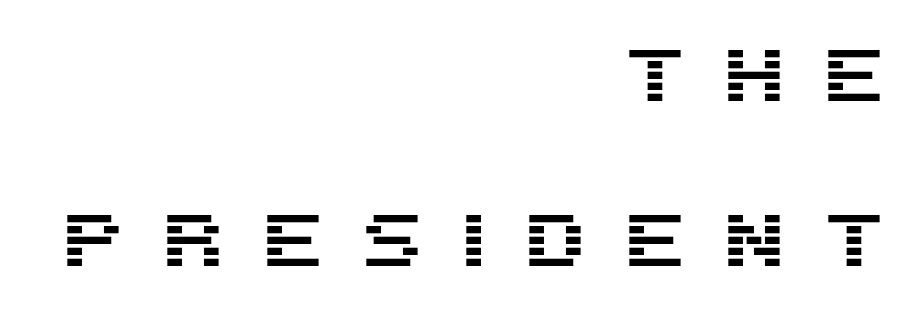
{"serif": "no", "italic": "no", "width": "normal", "stroke_contrast": "medium", "x_height": "large", "monospaced": "no", "underline": "no", "align": "right", "line_spacing": "loose", "line_spacing_ratio": 2.2, "letter_spacing": "wide", "letter_spacing_em": 0.45, "glyph_px": 75}
